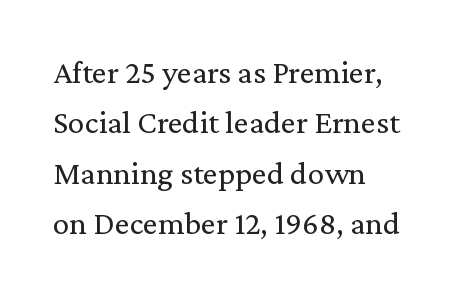
The image shows 33 px regular-weight serif type, upright; set left-aligned, normal line spacing (1.53x), normal letter spacing, not underlined; medium stroke contrast and a medium x-height.
